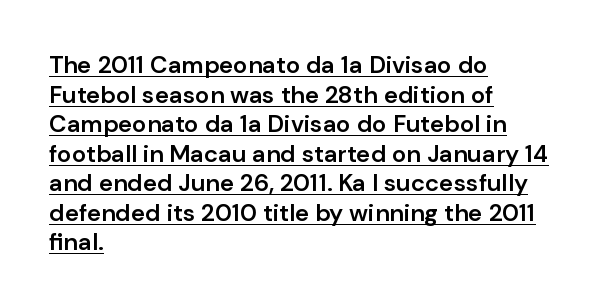
Is the letter spacing exaggerated? No — it looks like the ordinary default. Style check: upright. Bold? Not quite — semibold, heavier than regular but stopping short. The rag falls on the right side of this text block. Beneath each row of characters lies a ruled line.
